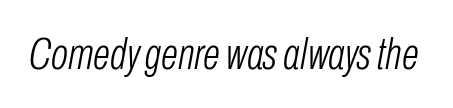
{"italic": "yes", "lean": "right", "slant_degrees": 10, "bold": "no", "weight": "light", "width": "condensed", "stroke_contrast": "low", "x_height": "medium", "monospaced": "no", "underline": "no", "letter_spacing": "normal", "letter_spacing_em": 0.0, "glyph_px": 45}
